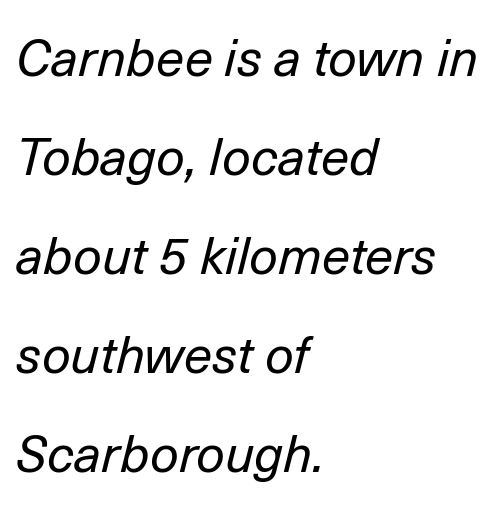
{"italic": "yes", "lean": "right", "slant_degrees": 14, "bold": "no", "weight": "regular", "width": "normal", "stroke_contrast": "low", "x_height": "medium", "monospaced": "no", "underline": "no", "align": "left", "line_spacing": "loose", "line_spacing_ratio": 1.94, "letter_spacing": "normal", "letter_spacing_em": 0.0, "glyph_px": 51}
